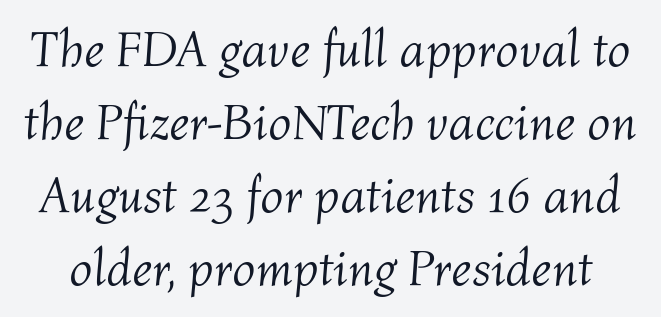
{"italic": "yes", "lean": "right", "slant_degrees": 4, "bold": "no", "weight": "light", "width": "normal", "stroke_contrast": "medium", "x_height": "medium", "monospaced": "no", "underline": "no", "line_spacing": "normal", "line_spacing_ratio": 1.43, "letter_spacing": "normal", "letter_spacing_em": 0.0, "glyph_px": 51}
